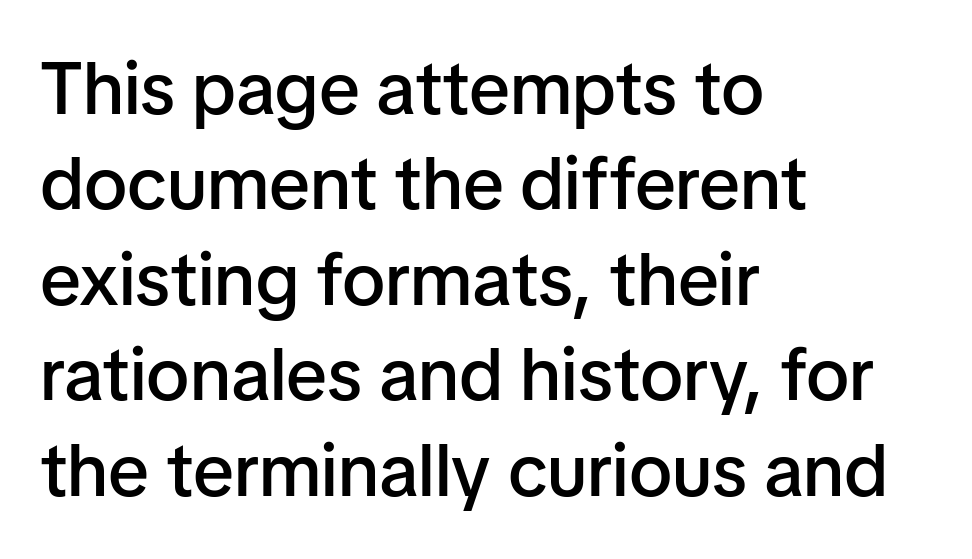
{"serif": "no", "italic": "no", "bold": "semi", "weight": "semibold", "width": "normal", "stroke_contrast": "low", "x_height": "medium", "monospaced": "no", "underline": "no", "align": "left", "line_spacing": "normal", "line_spacing_ratio": 1.29, "letter_spacing": "normal", "letter_spacing_em": 0.0, "glyph_px": 74}
